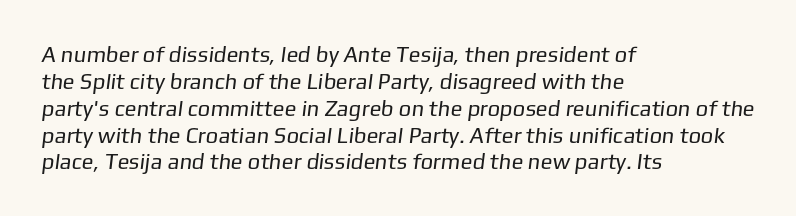
The image shows 22 px text type; set left-aligned, line spacing 1.22x, normal letter spacing, not underlined.
